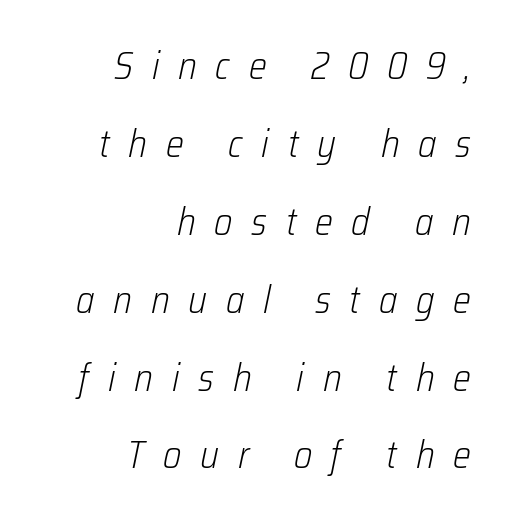
{"italic": "yes", "lean": "right", "slant_degrees": 12, "bold": "no", "weight": "light", "width": "condensed", "stroke_contrast": "low", "x_height": "medium", "monospaced": "no", "underline": "no", "align": "right", "line_spacing": "loose", "line_spacing_ratio": 2.05, "letter_spacing": "wide", "letter_spacing_em": 0.49, "glyph_px": 38}
